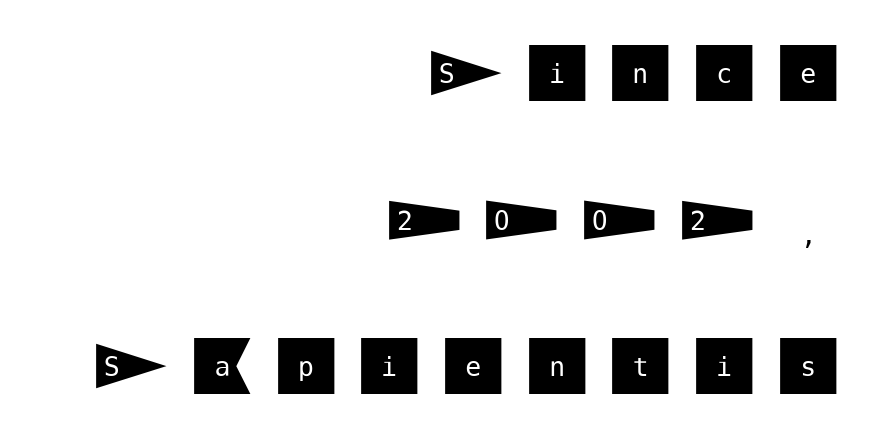
Q: Is the text italic (slanted)? A: No, it is upright.
Q: Is the typeface a serif or a sans-serif typeface? A: Sans-serif.
Q: Is the text underlined? A: No.
Q: How is the paragraph aligned? A: Right-aligned.
Q: Is the spacing between letters normal or unusually wide? A: Unusually wide.
Q: Is the spacing between lines tight, normal or loose? A: Loose.
Q: Width (condensed, normal, or wide)? A: Normal.
Q: Stroke contrast? A: Medium.
Q: x-height? A: Large.
